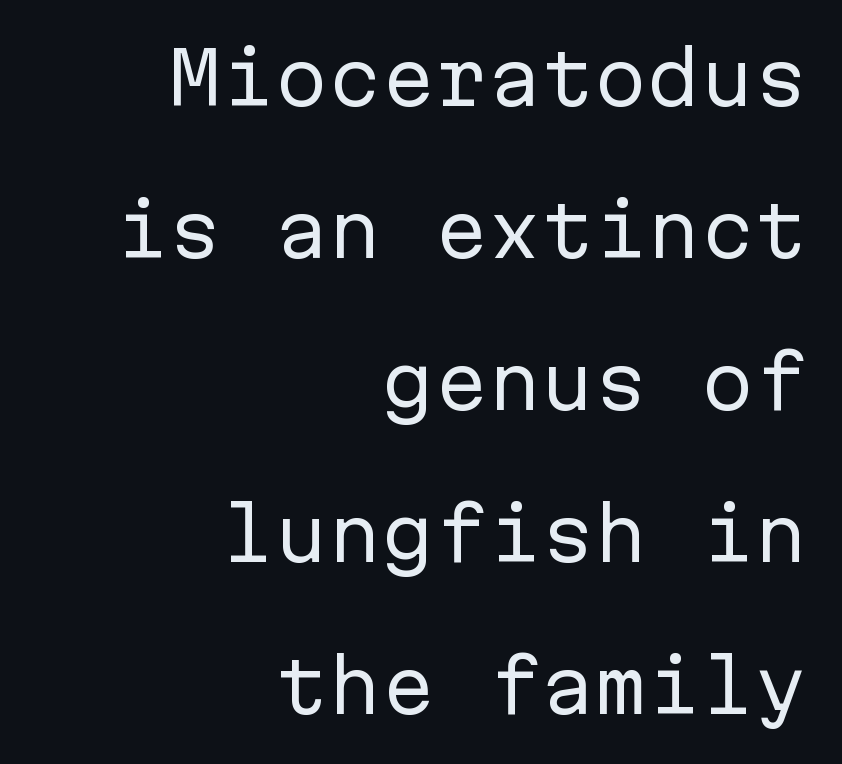
{"serif": "no", "italic": "no", "bold": "no", "weight": "regular", "width": "normal", "stroke_contrast": "low", "x_height": "medium", "monospaced": "yes", "underline": "no", "align": "right", "line_spacing": "loose", "line_spacing_ratio": 2.14, "letter_spacing": "normal", "letter_spacing_em": 0.0, "glyph_px": 71}
